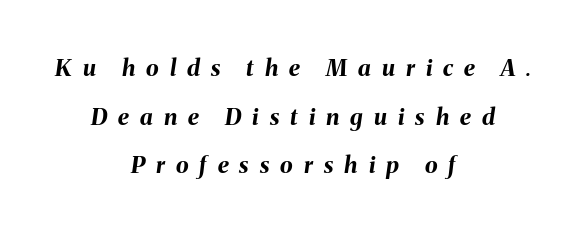
The leading is generous, giving the passage an open texture. The axis of the letterforms is tilted away from vertical. Is the letter spacing exaggerated? Yes — the characters are pushed far apart. The lines in this sample share a center point and differ in where they start and stop. Has an underline been added? It has not. Compared with an ordinary text face, these strokes are far heavier — a full bold.
